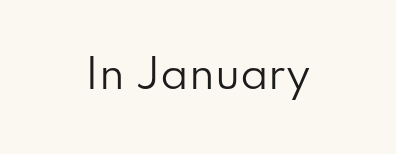
What stands out about the letter spacing? Nothing — it is the standard amount. Is this a heavy cut? Hardly; it is regular or lighter. Each letter keeps its own natural width here, so spacing adapts to shape. If you drew a line through each stem, it would be perfectly vertical. I'd call this a sans setting — the letters go barefoot.
